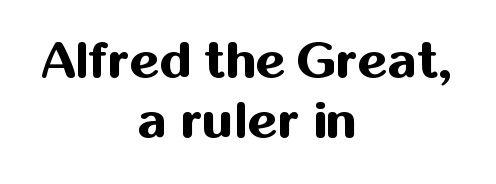
Q: Is the text bold? A: Yes.
Q: Is the text italic (slanted)? A: No, it is upright.
Q: Is the typeface a serif or a sans-serif typeface? A: Sans-serif.
Q: Is the text underlined? A: No.
Q: How is the paragraph aligned? A: Centered.
Q: Is the spacing between letters normal or unusually wide? A: Normal.
Q: Width (condensed, normal, or wide)? A: Normal.
Q: Stroke contrast? A: Medium.
Q: x-height? A: Medium.
Q: Monospaced? A: No.
